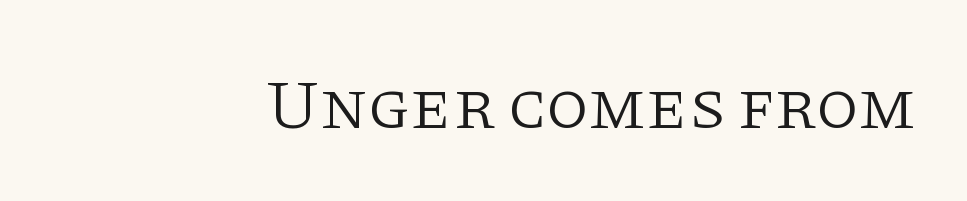
No letter is thick-stroked: the sample isn't bold. Look at the tracking — it's just the regular setting, nothing added. The letters stand straight up with perfectly vertical stems. To sum up the face: it has serifs. Do the characters align in a grid? No, the font is proportional. Lines of text with bare space underneath.
